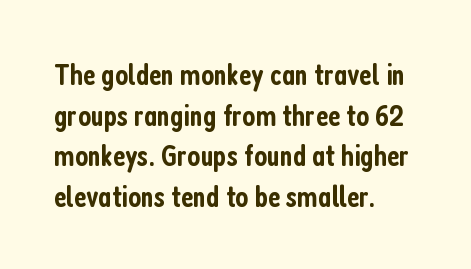
This sample uses plain, unmodified letter spacing. Rows of type keep a routine distance in the vertical direction. The face used here is proportionally spaced, like ordinary book or web type. Visually the block forms a straight wall on the left and a jagged coastline on the right.
